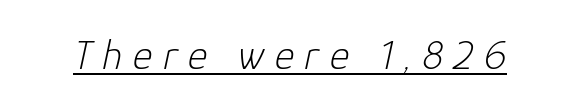
{"italic": "yes", "lean": "right", "slant_degrees": 12, "bold": "no", "weight": "light", "width": "normal", "stroke_contrast": "low", "x_height": "medium", "monospaced": "no", "underline": "yes", "letter_spacing": "wide", "letter_spacing_em": 0.25, "glyph_px": 42}
